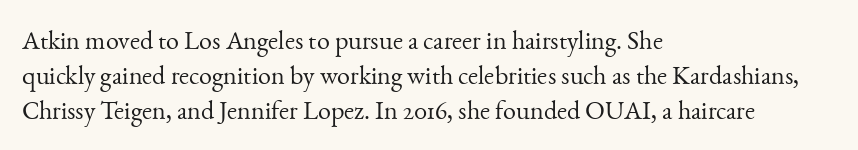
How are the letters spaced? Ordinarily, with no added tracking. Has an underline been added? It has not. Honestly, the row spacing looks completely unremarkable. The font is comparable to plain body text, perhaps lighter. Visually the block forms a straight wall on the left and a jagged coastline on the right.
